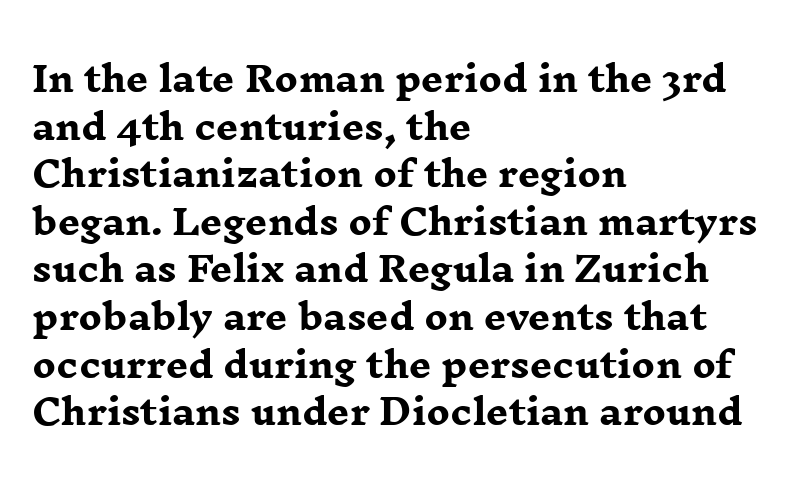
{"serif": "yes", "italic": "no", "bold": "yes", "weight": "heavy", "width": "wide", "stroke_contrast": "low", "x_height": "medium", "monospaced": "no", "underline": "no", "align": "left", "line_spacing": "normal", "line_spacing_ratio": 1.36, "letter_spacing": "normal", "letter_spacing_em": 0.0, "glyph_px": 35}
